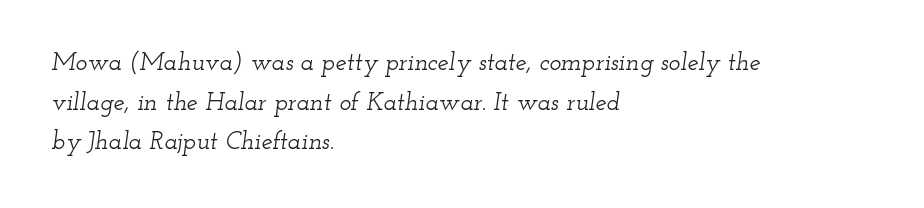
The image shows 25 px text type, italic (leaning right); set left-aligned, normal line spacing (1.59x), normal letter spacing, not underlined.
